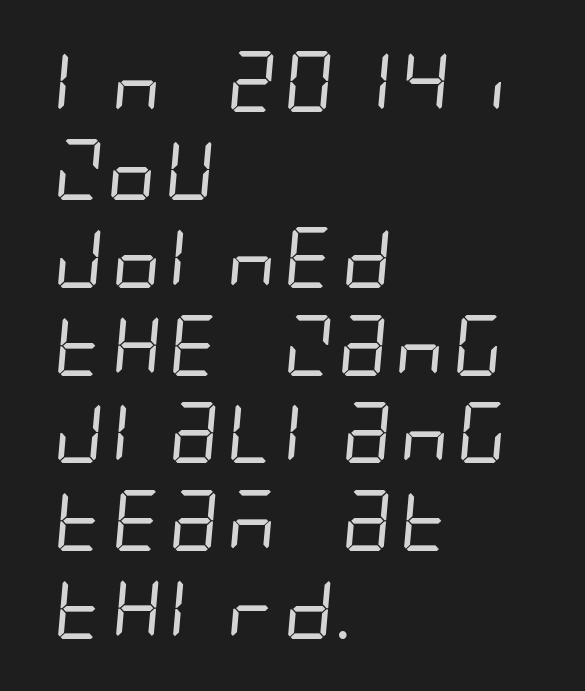
Q: Is the text bold? A: No.
Q: Is the typeface a serif or a sans-serif typeface? A: Sans-serif.
Q: Is the text underlined? A: No.
Q: How is the paragraph aligned? A: Left-aligned.
Q: Is the spacing between letters normal or unusually wide? A: Normal.
Q: Is the spacing between lines tight, normal or loose? A: Normal.
Q: Width (condensed, normal, or wide)? A: Condensed.
Q: Stroke contrast? A: Low.
Q: x-height? A: Large.
